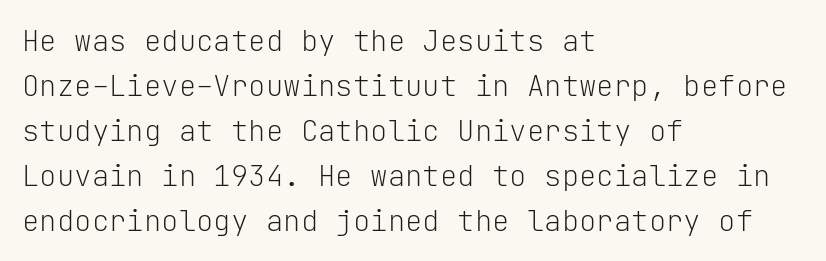
{"serif": "no", "italic": "no", "bold": "no", "weight": "light", "width": "normal", "stroke_contrast": "low", "x_height": "medium", "monospaced": "yes", "underline": "no", "align": "left", "line_spacing": "normal", "line_spacing_ratio": 1.55, "letter_spacing": "normal", "letter_spacing_em": 0.0, "glyph_px": 29}
